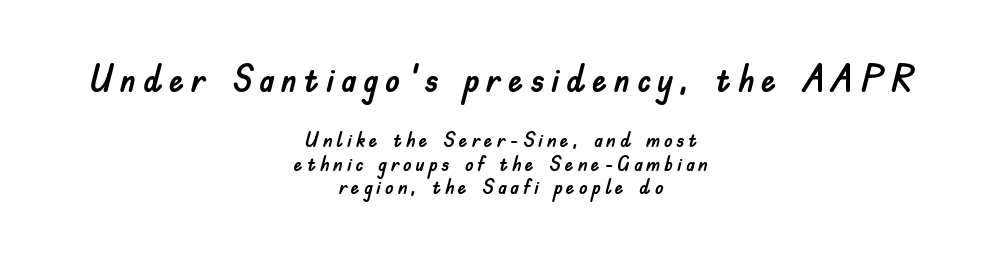
Bare-footed words on every line. I'd call this a sans setting — the letters go barefoot. Spacing verdict: proportional, widths tailored to each character. The first block has been scaled up relative to the second. Reading down the column, the eye jumps only a short way to each next line.
